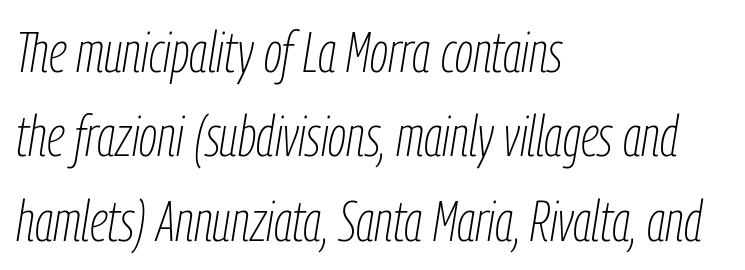
Is this a heavy cut? Hardly; it is regular or lighter. If you measured baseline to baseline, you'd find a middling distance. Honestly, the letter spacing is just normal — you wouldn't notice it. This sample has the flowing, uneven cadence of proportional lettering. Notice how the stems are inclined rather than vertical — that's the hallmark of italics.
